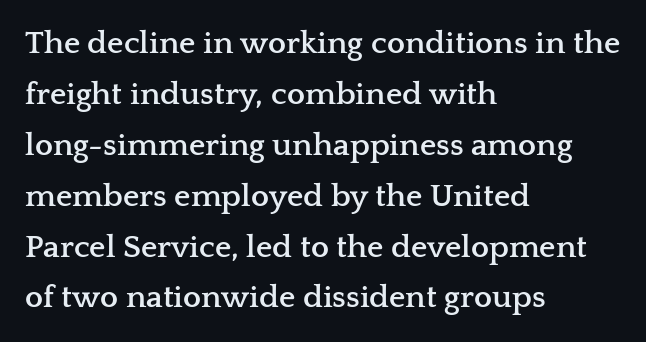
{"serif": "yes", "italic": "no", "bold": "yes", "weight": "semibold", "width": "wide", "stroke_contrast": "low", "x_height": "medium", "monospaced": "no", "underline": "no", "align": "left", "line_spacing": "normal", "line_spacing_ratio": 1.59, "letter_spacing": "normal", "letter_spacing_em": 0.0, "glyph_px": 32}
